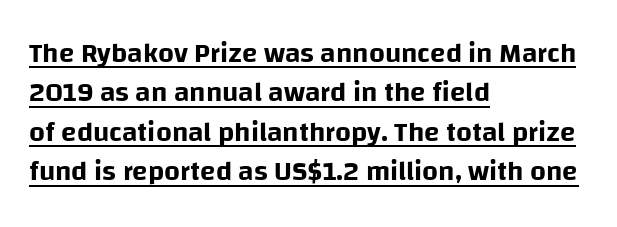
The image shows 28 px sans-serif type, upright; set left-aligned, normal line spacing (1.41x), normal letter spacing, underlined; low stroke contrast and a large x-height.
